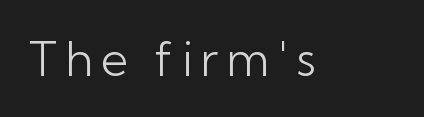
This rendering employs a face without finishing strokes, i.e., a sans-serif. Posture: straight, roman, zero tilt. This sample has the flowing, uneven cadence of proportional lettering. The cut favours lightness, reaching ordinary text weight at its darkest.
